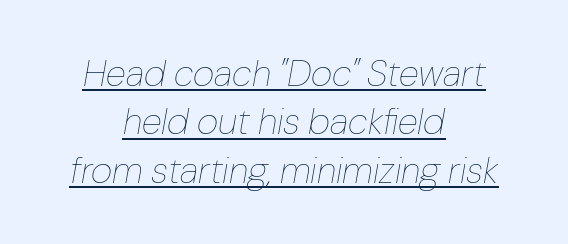
Q: Is the text bold? A: No.
Q: Is the text italic (slanted)? A: Yes, it leans right by about 10 degrees.
Q: Is the text underlined? A: Yes.
Q: How is the paragraph aligned? A: Centered.
Q: Is the spacing between letters normal or unusually wide? A: Normal.
Q: Is the spacing between lines tight, normal or loose? A: Normal.
Q: Width (condensed, normal, or wide)? A: Normal.
Q: Stroke contrast? A: Low.
Q: x-height? A: Medium.
Q: Monospaced? A: No.
